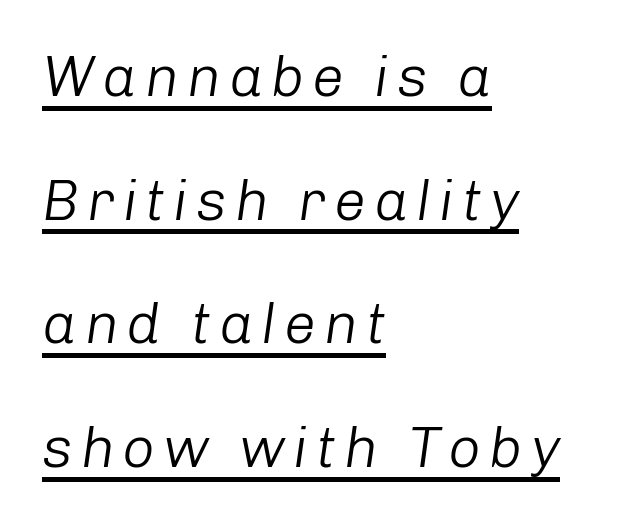
Notice how the passage keeps a crisp vertical edge on the left only. You could fit nearly another row in the gap between these rows. Looks like someone drew a line under every word here. The whole block is typeset with a tilt. You could not count columns in this text — the font is proportionally spaced.
